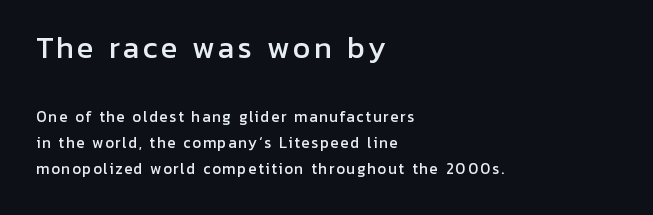
The image shows 28 px sans-serif type, upright; set left-aligned, line spacing 1.87x, not underlined; the first (top) block is 2.0x larger; low stroke contrast and a medium x-height.
